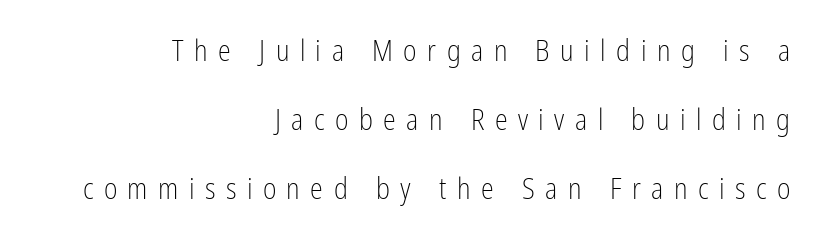
Q: Is the text bold? A: No.
Q: Is the text italic (slanted)? A: No, it is upright.
Q: Is the typeface a serif or a sans-serif typeface? A: Sans-serif.
Q: Is the text underlined? A: No.
Q: How is the paragraph aligned? A: Right-aligned.
Q: Is the spacing between letters normal or unusually wide? A: Unusually wide.
Q: Is the spacing between lines tight, normal or loose? A: Loose.
Q: Width (condensed, normal, or wide)? A: Condensed.
Q: Stroke contrast? A: Low.
Q: x-height? A: Medium.
Q: Monospaced? A: No.
